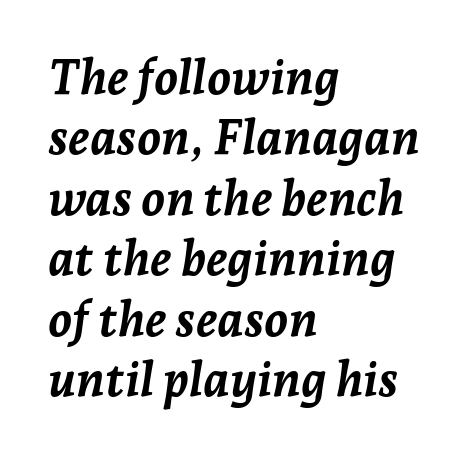
The image shows 48 px semibold type, italic (leaning right); set left-aligned, normal line spacing (1.26x), normal letter spacing, not underlined; low stroke contrast and a medium x-height.
